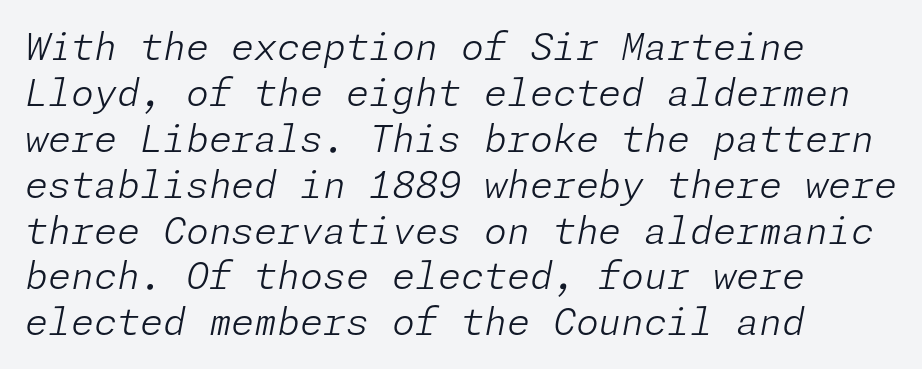
{"italic": "yes", "lean": "right", "slant_degrees": 11, "bold": "no", "weight": "light", "width": "normal", "stroke_contrast": "low", "x_height": "medium", "underline": "no", "align": "left", "line_spacing_ratio": 1.24, "letter_spacing": "normal", "letter_spacing_em": 0.0, "glyph_px": 37}
